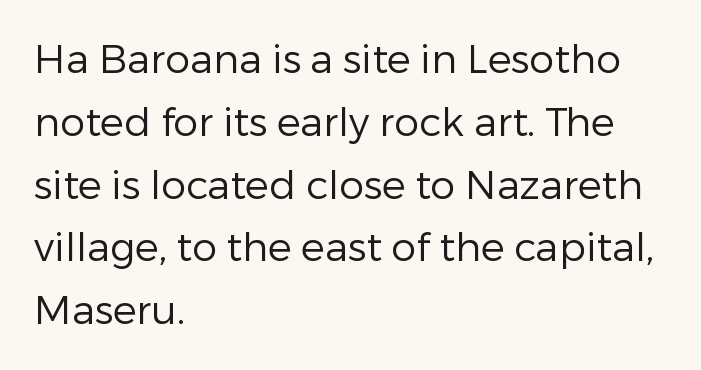
Looks like regular typesetting: each glyph gets only the width it needs. This rendering leaves character spacing at its baseline value. The strokes are not fattened; the text isn't bold. Type style note: lacks serifs. Lines of text with bare space underneath. Each new line begins a customary step beneath the previous one.
